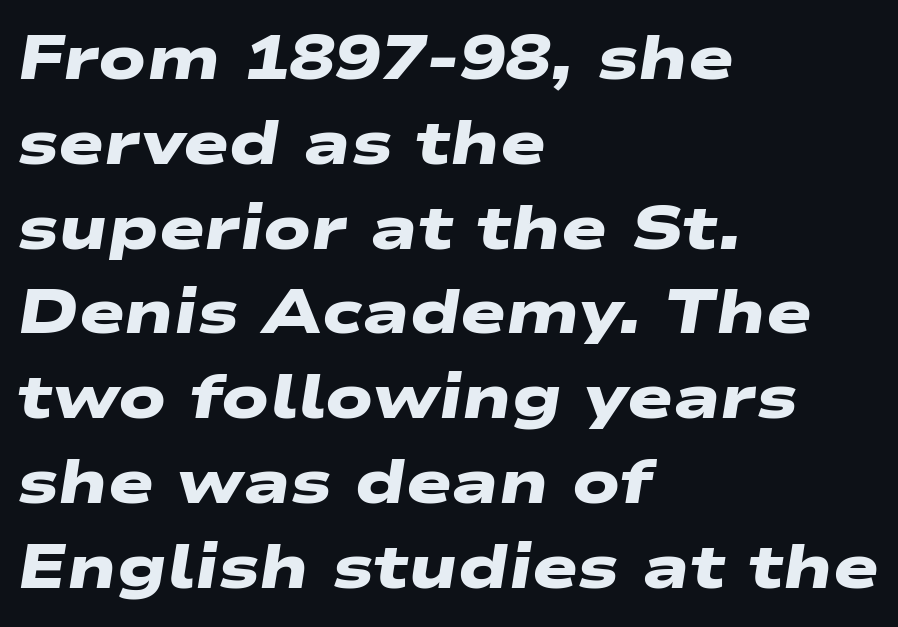
The image shows 61 px heavy, wide sans-serif type; set left-aligned, normal line spacing (1.39x), normal letter spacing, not underlined; low stroke contrast and a medium x-height.
